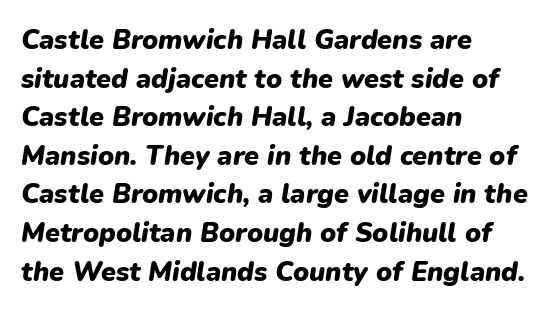
There is no visible air inserted between adjacent glyphs. You'd pick this weight for a headline — it's a proper bold. The typesetter chose a ragged-right arrangement here. A clean baseline with only descenders dipping below it.
